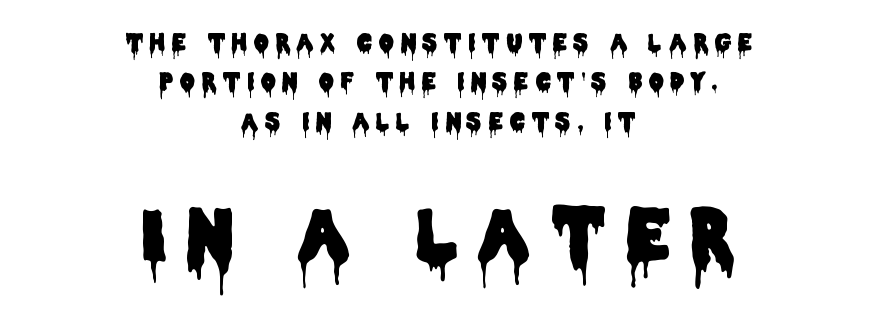
{"serif": "no", "italic": "no", "width": "condensed", "stroke_contrast": "low", "x_height": "large", "monospaced": "no", "underline": "no", "align": "center", "line_spacing_ratio": 1.71, "letter_spacing": "wide", "letter_spacing_em": 0.3, "larger_block": "second", "size_ratio": 3.04, "glyph_px": 70}
